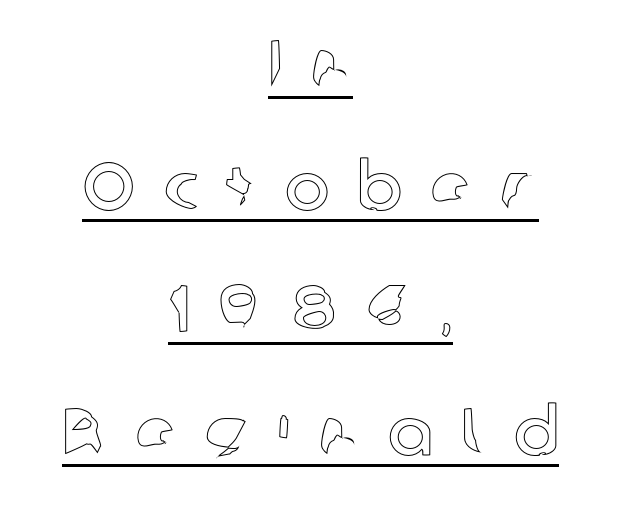
Q: Is the text italic (slanted)? A: No, it is upright.
Q: Is the text underlined? A: Yes.
Q: How is the paragraph aligned? A: Centered.
Q: Is the spacing between letters normal or unusually wide? A: Unusually wide.
Q: Width (condensed, normal, or wide)? A: Normal.
Q: x-height? A: Medium.
Q: Monospaced? A: No.
